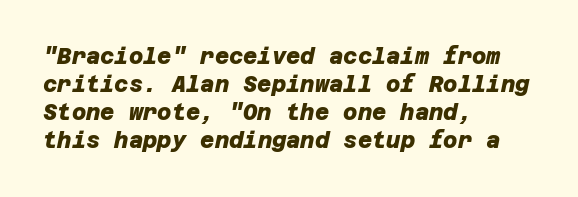
{"bold": "yes", "underline": "no", "align": "left", "line_spacing": "normal", "line_spacing_ratio": 1.27, "letter_spacing": "normal", "letter_spacing_em": 0.0, "glyph_px": 22}
